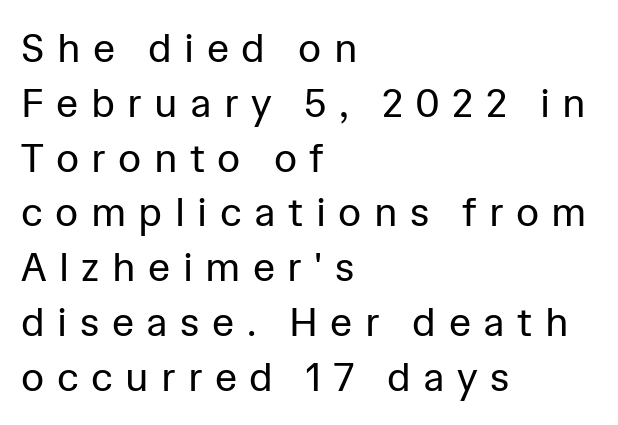
The letters stand straight up with perfectly vertical stems. The typesetter chose a ragged-right arrangement here. The strokes are not fattened; the text isn't bold. Is the letter spacing exaggerated? Yes — the characters are pushed far apart.
